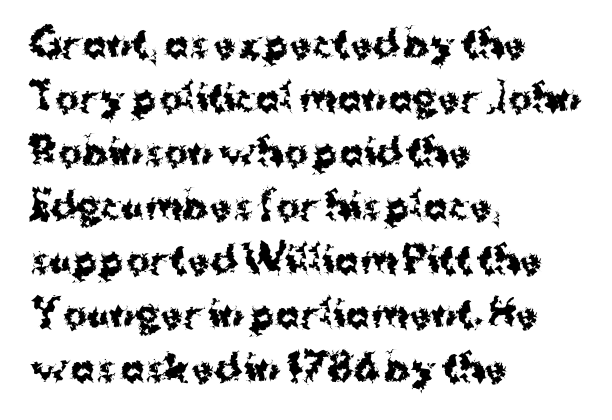
{"serif": "no", "italic": "no", "bold": "yes", "weight": "bold", "width": "normal", "stroke_contrast": "medium", "x_height": "medium", "monospaced": "no", "underline": "no", "align": "left", "line_spacing": "normal", "line_spacing_ratio": 1.5, "letter_spacing": "normal", "letter_spacing_em": 0.0, "glyph_px": 36}
